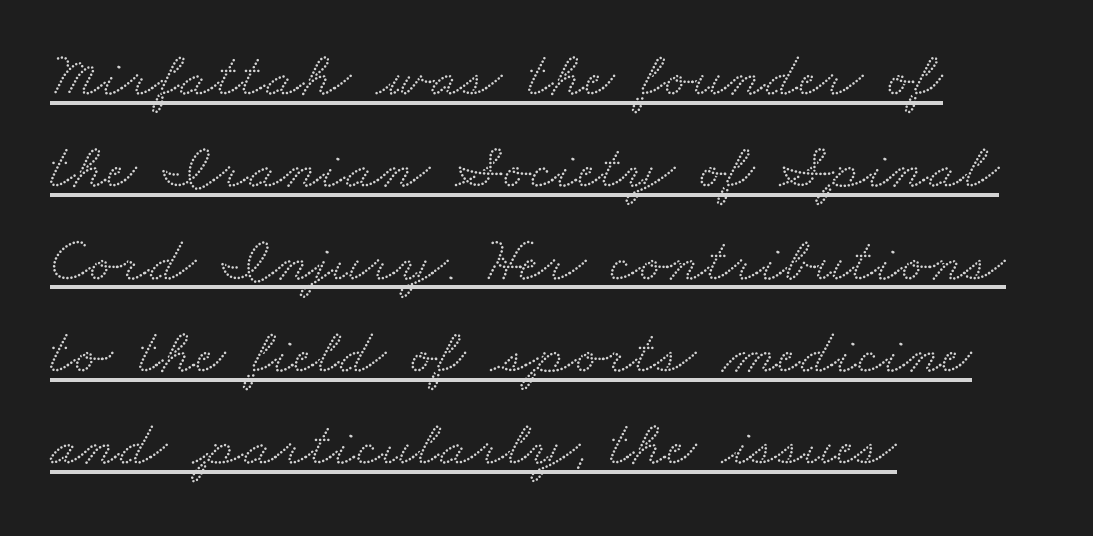
{"serif": "yes", "width": "wide", "stroke_contrast": "medium", "x_height": "small", "monospaced": "no", "underline": "yes", "align": "left", "line_spacing": "normal", "line_spacing_ratio": 1.42, "letter_spacing": "normal", "letter_spacing_em": 0.0, "glyph_px": 65}
